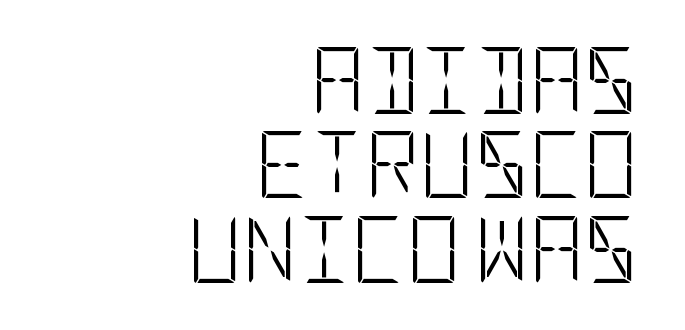
The strip under each line holds only bare page. The line-height multiplier appears to be the usual default. Style check: upright. Counters stay open thanks to moderate or lighter strokes. Caption: standard tracking, unaltered.
